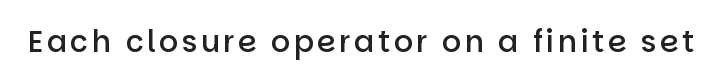
Q: Is the text bold? A: Semi-bold.
Q: Is the text italic (slanted)? A: No, it is upright.
Q: Is the typeface a serif or a sans-serif typeface? A: Sans-serif.
Q: Is the text underlined? A: No.
Q: Width (condensed, normal, or wide)? A: Normal.
Q: Stroke contrast? A: Low.
Q: x-height? A: Large.
Q: Monospaced? A: No.
